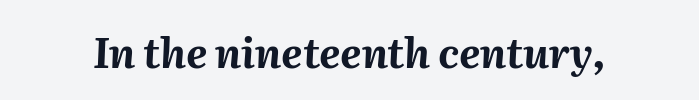
The image shows 41 px bold type, italic (leaning right); set normal letter spacing, not underlined; medium stroke contrast and a medium x-height.
